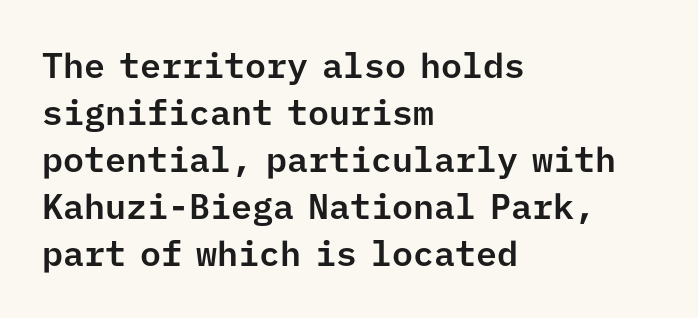
{"serif": "no", "italic": "no", "width": "normal", "stroke_contrast": "low", "x_height": "medium", "monospaced": "yes", "underline": "no", "align": "left", "line_spacing": "normal", "line_spacing_ratio": 1.34, "letter_spacing": "normal", "letter_spacing_em": 0.0, "glyph_px": 35}
